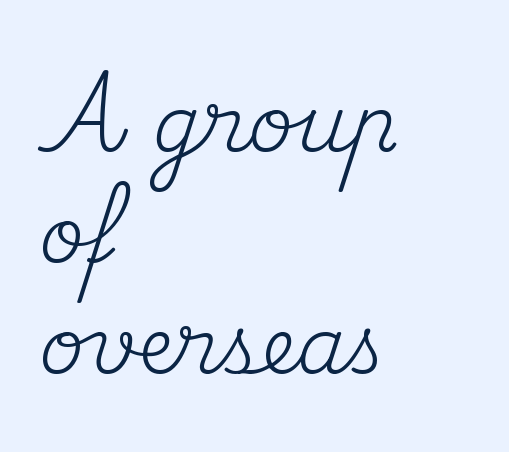
Q: Is the text bold? A: No.
Q: Is the text italic (slanted)? A: Yes.
Q: Is the typeface a serif or a sans-serif typeface? A: Serif.
Q: Is the text underlined? A: No.
Q: How is the paragraph aligned? A: Left-aligned.
Q: Is the spacing between letters normal or unusually wide? A: Normal.
Q: Is the spacing between lines tight, normal or loose? A: Normal.
Q: Width (condensed, normal, or wide)? A: Normal.
Q: Stroke contrast? A: Medium.
Q: x-height? A: Small.
Q: Monospaced? A: No.
